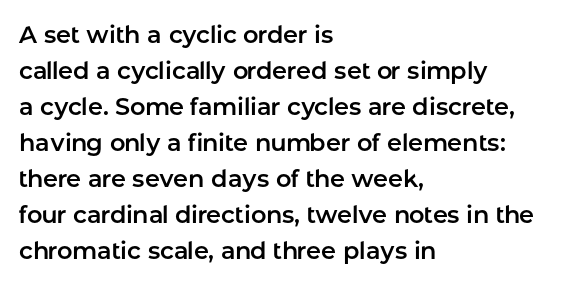
{"italic": "no", "underline": "no", "align": "left", "line_spacing": "normal", "line_spacing_ratio": 1.5, "letter_spacing": "normal", "letter_spacing_em": 0.0, "glyph_px": 24}
